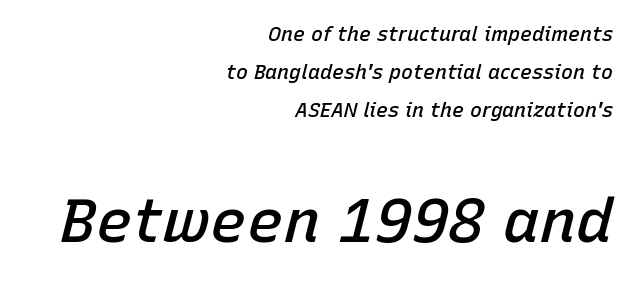
Q: Is the text bold? A: Semi-bold.
Q: Is the text italic (slanted)? A: Yes, it leans right by about 15 degrees.
Q: Is the text underlined? A: No.
Q: How is the paragraph aligned? A: Right-aligned.
Q: Is the spacing between letters normal or unusually wide? A: Normal.
Q: Which block of text is set in a larger size, the first (top) or the second (bottom)? A: The second (bottom) one.
Q: Width (condensed, normal, or wide)? A: Normal.
Q: Stroke contrast? A: Low.
Q: x-height? A: Medium.
Q: Monospaced? A: No.
